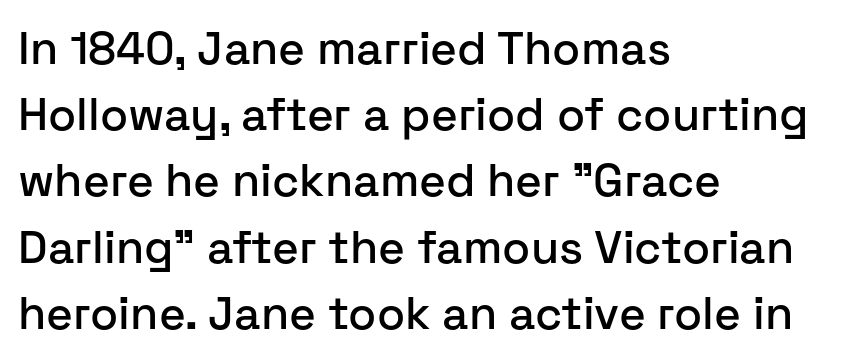
Q: Is the text italic (slanted)? A: No, it is upright.
Q: Is the typeface a serif or a sans-serif typeface? A: Sans-serif.
Q: Is the text underlined? A: No.
Q: How is the paragraph aligned? A: Left-aligned.
Q: Is the spacing between letters normal or unusually wide? A: Normal.
Q: Is the spacing between lines tight, normal or loose? A: Normal.
Q: Width (condensed, normal, or wide)? A: Normal.
Q: Stroke contrast? A: Low.
Q: x-height? A: Medium.
Q: Monospaced? A: No.
